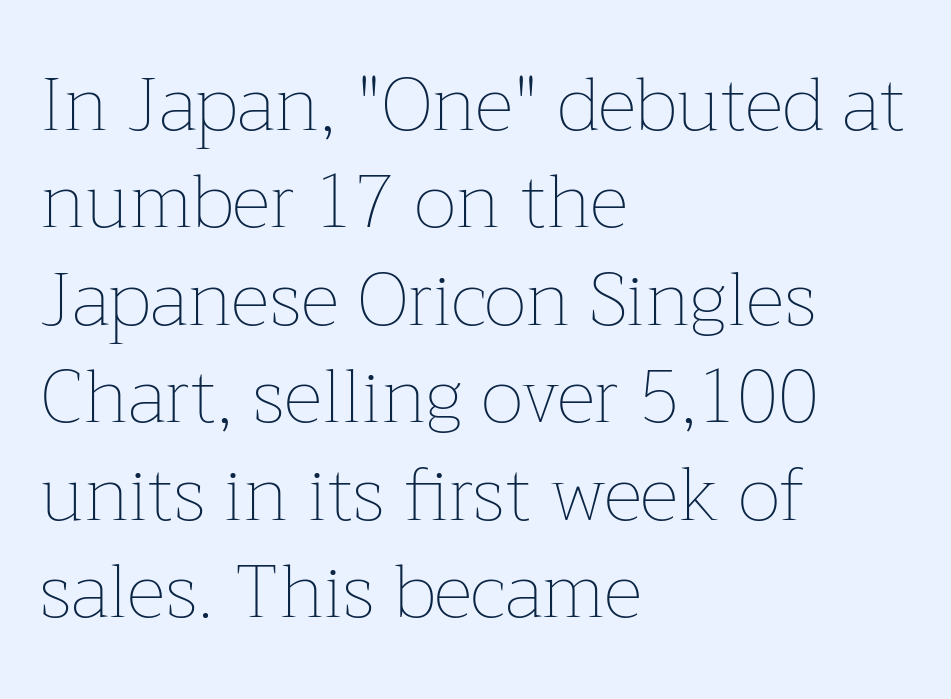
Q: Is the text bold? A: No.
Q: Is the text italic (slanted)? A: No, it is upright.
Q: Is the text underlined? A: No.
Q: How is the paragraph aligned? A: Left-aligned.
Q: Is the spacing between letters normal or unusually wide? A: Normal.
Q: Is the spacing between lines tight, normal or loose? A: Normal.
Q: Width (condensed, normal, or wide)? A: Normal.
Q: Stroke contrast? A: Low.
Q: x-height? A: Medium.
Q: Monospaced? A: No.
